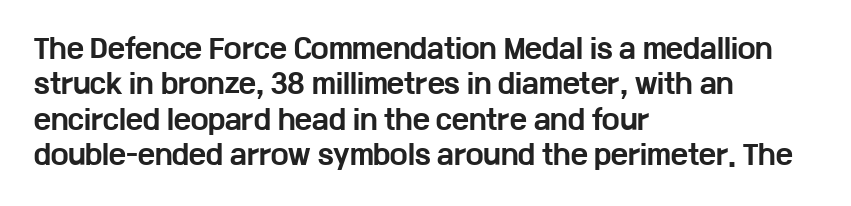
Normally led — the rows are evenly, conventionally spaced. A roman cut, with each character standing at attention. The gaps between neighbouring characters are ordinary and unremarkable. The words here are not underlined. Left-aligned paragraph, ragged on the right. The typesetting leans heavy: a genuine bold.
